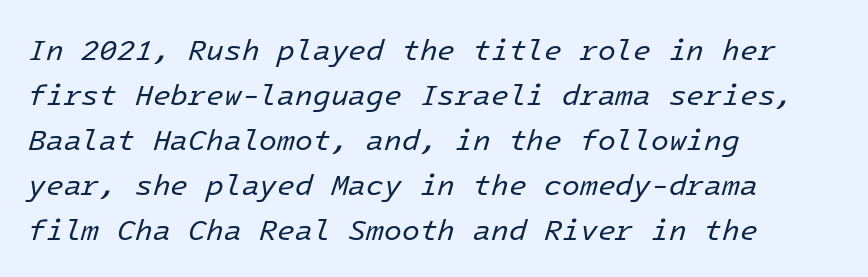
Q: Is the text bold? A: No.
Q: Is the text italic (slanted)? A: Yes, it leans right by about 16 degrees.
Q: Is the text underlined? A: No.
Q: How is the paragraph aligned? A: Left-aligned.
Q: Is the spacing between letters normal or unusually wide? A: Normal.
Q: Is the spacing between lines tight, normal or loose? A: Normal.
Q: Width (condensed, normal, or wide)? A: Normal.
Q: Stroke contrast? A: Low.
Q: x-height? A: Medium.
